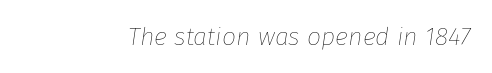
{"italic": "yes", "lean": "right", "slant_degrees": 8, "bold": "no", "underline": "no", "letter_spacing": "normal", "letter_spacing_em": 0.0, "glyph_px": 25}
